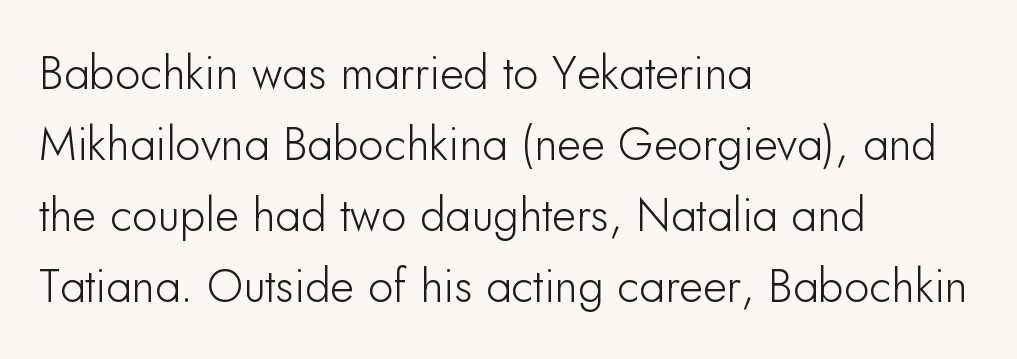
The letters stand straight up with perfectly vertical stems. The gap between lines stays unmarked. In terms of letterform style, serifs are entirely absent. Characters follow at the spacing the type designer built in. A normal amount of white space separates one row of letters from the next. Think of a printed novel: that variable character pitch is what you see here.
